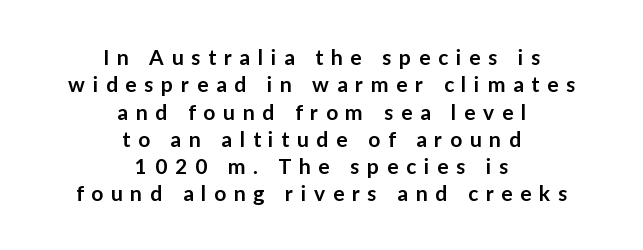
{"italic": "no", "bold": "semi", "underline": "no", "align": "center", "line_spacing": "normal", "line_spacing_ratio": 1.3, "letter_spacing": "wide", "letter_spacing_em": 0.37, "glyph_px": 21}
